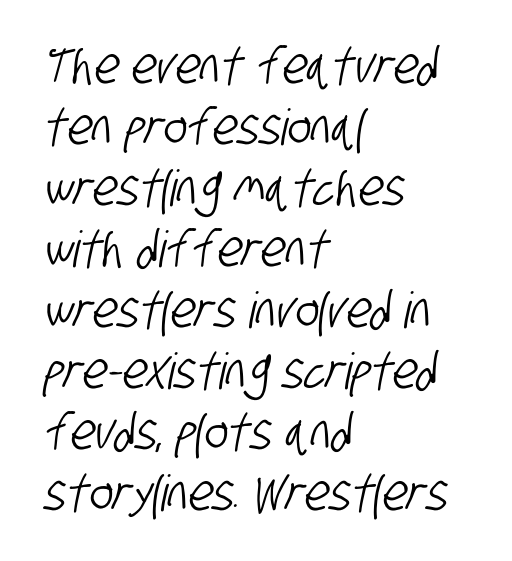
{"serif": "no", "width": "condensed", "stroke_contrast": "low", "x_height": "large", "monospaced": "no", "underline": "no", "align": "left", "line_spacing_ratio": 1.22, "letter_spacing": "normal", "letter_spacing_em": 0.0, "glyph_px": 50}
